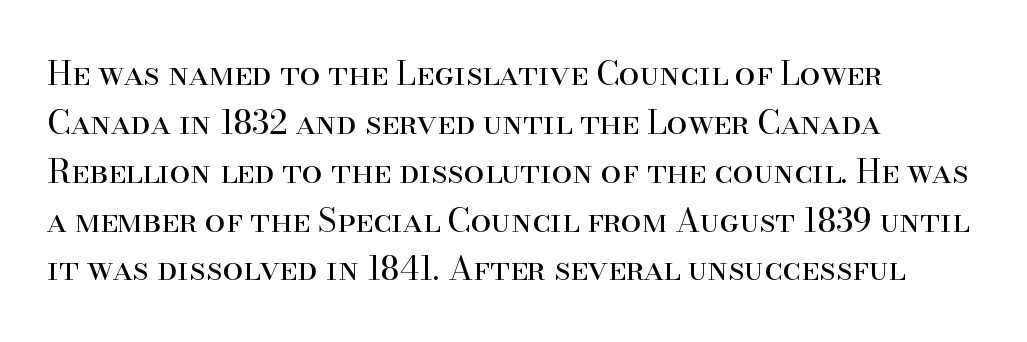
{"serif": "yes", "italic": "no", "bold": "no", "weight": "regular", "width": "normal", "stroke_contrast": "high", "x_height": "small", "monospaced": "no", "underline": "no", "align": "left", "line_spacing": "normal", "line_spacing_ratio": 1.48, "letter_spacing": "normal", "letter_spacing_em": 0.0, "glyph_px": 33}
